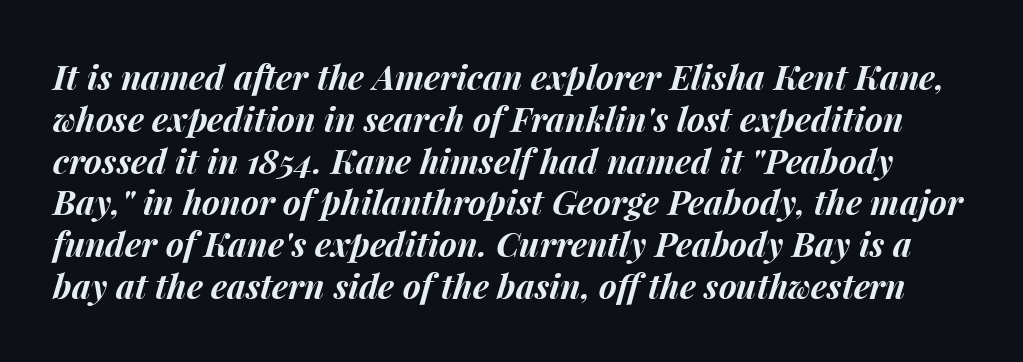
Weight: bold. A typesetter would call this zero additional tracking. The letters advance in unequal steps, a hallmark of proportional type. Beneath every word, the page is bare.
